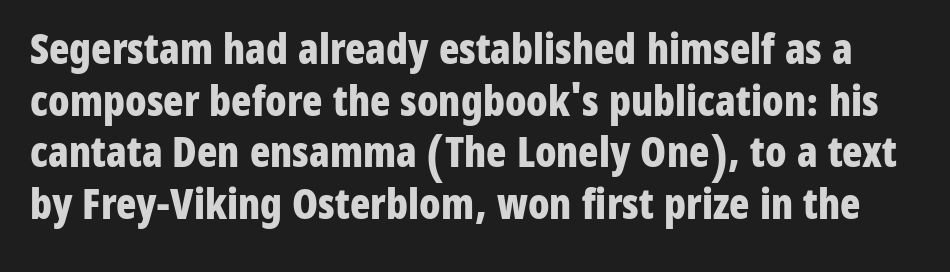
The image shows 42 px bold, condensed sans-serif type, upright; set line spacing 1.23x, normal letter spacing, not underlined; low stroke contrast and a medium x-height.
